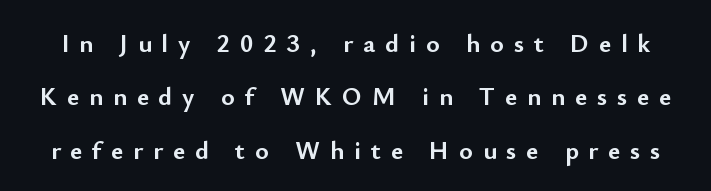
Q: Is the text bold? A: Yes.
Q: Is the text italic (slanted)? A: No, it is upright.
Q: Is the text underlined? A: No.
Q: Is the spacing between letters normal or unusually wide? A: Unusually wide.
Q: Is the spacing between lines tight, normal or loose? A: Loose.
